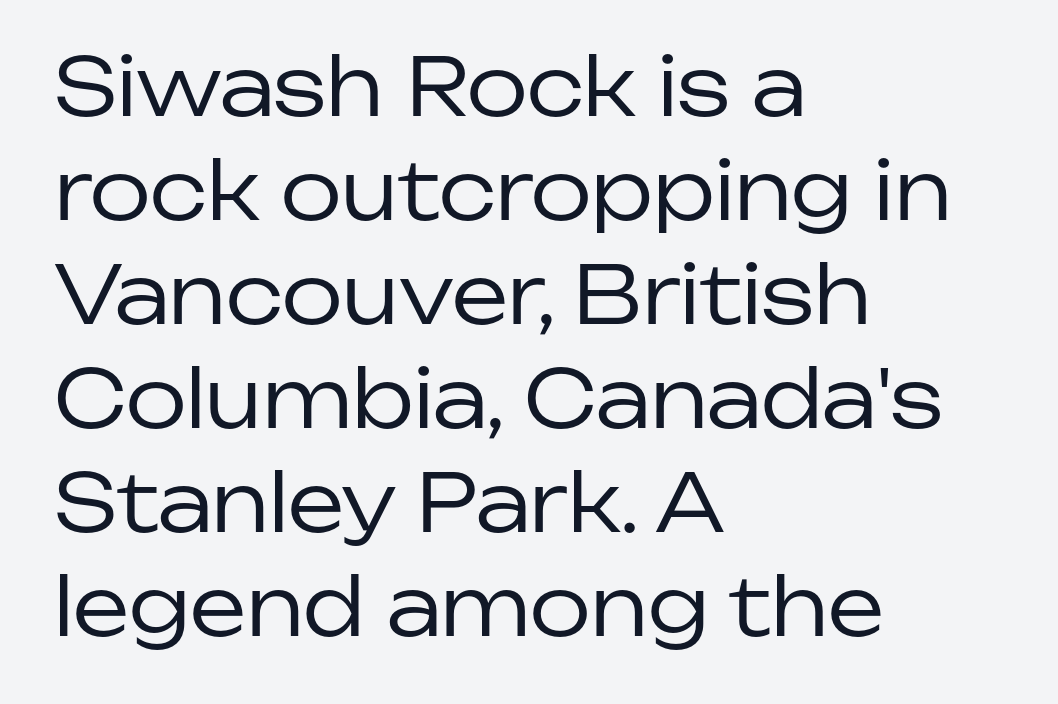
{"serif": "no", "italic": "no", "bold": "no", "weight": "regular", "width": "normal", "stroke_contrast": "low", "x_height": "medium", "monospaced": "no", "underline": "no", "align": "left", "line_spacing": "normal", "line_spacing_ratio": 1.3, "letter_spacing": "normal", "letter_spacing_em": 0.0, "glyph_px": 80}
